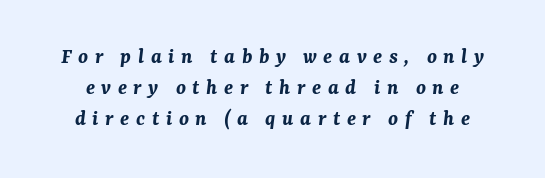
What weight is shown? A full bold with thick strokes. This rendering features lettering with no underline. Between one letter and the next there's a generous, obvious gap. Tall strokes in this sample are angled rather than plumb. The line-height multiplier appears to be the usual default.
